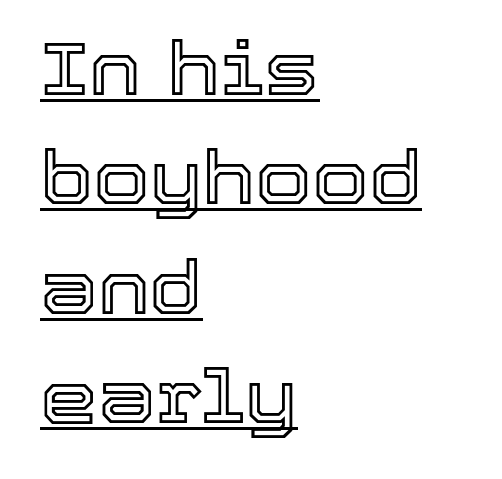
{"italic": "no", "width": "normal", "x_height": "medium", "monospaced": "no", "underline": "yes", "align": "left", "line_spacing": "normal", "line_spacing_ratio": 1.5, "letter_spacing": "normal", "letter_spacing_em": 0.0, "glyph_px": 73}
